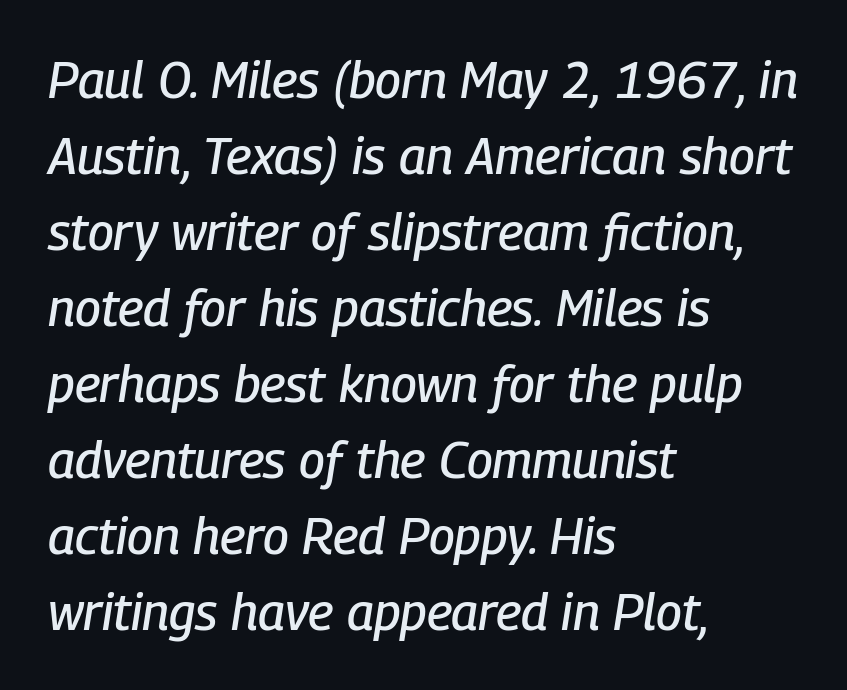
Q: Is the text italic (slanted)? A: Yes, it leans right by about 9 degrees.
Q: Is the text underlined? A: No.
Q: How is the paragraph aligned? A: Left-aligned.
Q: Is the spacing between letters normal or unusually wide? A: Normal.
Q: Is the spacing between lines tight, normal or loose? A: Normal.
Q: Width (condensed, normal, or wide)? A: Condensed.
Q: Stroke contrast? A: Low.
Q: x-height? A: Medium.
Q: Monospaced? A: No.
